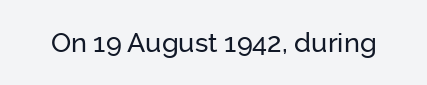
{"italic": "no", "underline": "no", "letter_spacing": "normal", "letter_spacing_em": 0.0, "glyph_px": 27}
